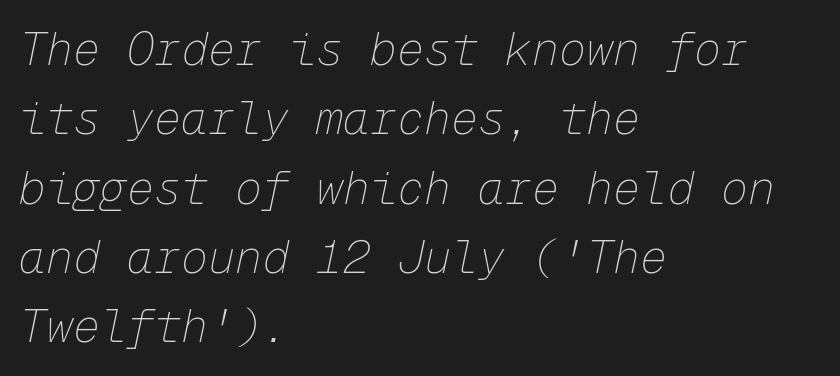
The image shows 45 px thin type, italic (leaning right), monospaced; set left-aligned, normal line spacing (1.54x), normal letter spacing, not underlined; low stroke contrast and a medium x-height.
